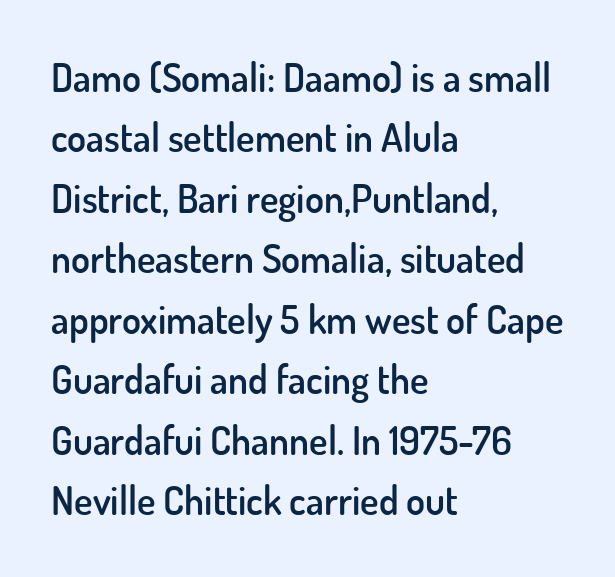
Q: Is the text bold? A: Semi-bold.
Q: Is the text italic (slanted)? A: No, it is upright.
Q: Is the typeface a serif or a sans-serif typeface? A: Sans-serif.
Q: Is the text underlined? A: No.
Q: How is the paragraph aligned? A: Left-aligned.
Q: Is the spacing between letters normal or unusually wide? A: Normal.
Q: Is the spacing between lines tight, normal or loose? A: Normal.
Q: Width (condensed, normal, or wide)? A: Normal.
Q: Stroke contrast? A: Low.
Q: x-height? A: Small.
Q: Monospaced? A: No.
